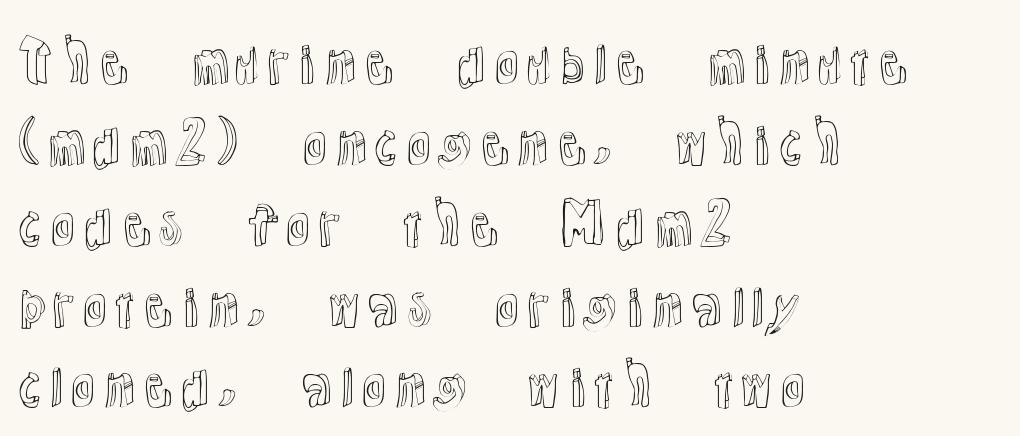
Q: Is the text italic (slanted)? A: No, it is upright.
Q: Is the text underlined? A: No.
Q: How is the paragraph aligned? A: Left-aligned.
Q: Is the spacing between letters normal or unusually wide? A: Normal.
Q: Is the spacing between lines tight, normal or loose? A: Normal.
Q: Width (condensed, normal, or wide)? A: Normal.
Q: x-height? A: Medium.
Q: Monospaced? A: No.
